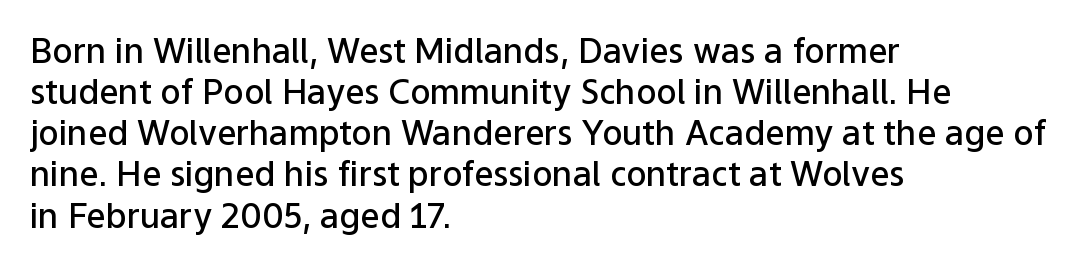
{"serif": "no", "italic": "no", "bold": "semi", "weight": "semibold", "width": "normal", "stroke_contrast": "low", "x_height": "medium", "monospaced": "no", "underline": "no", "align": "left", "line_spacing_ratio": 1.21, "letter_spacing": "normal", "letter_spacing_em": 0.0, "glyph_px": 34}
